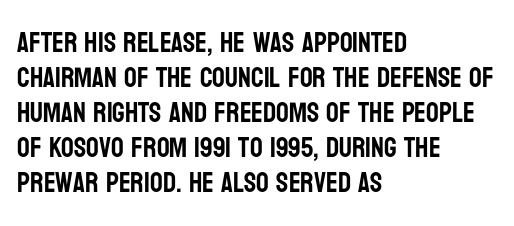
The letters sit at their default tracking, neither squeezed nor spread. The rag falls on the right side of this text block. Note the varied advance widths — an 'i' is clearly narrower than an 'm'. This rendering employs a face without finishing strokes, i.e., a sans-serif. Anything drawn beneath the words? Only blank space.
